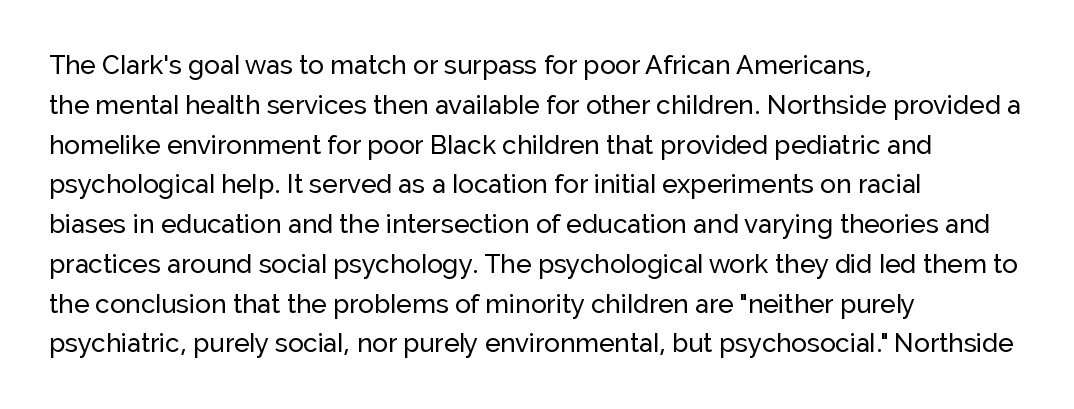
The image shows 26 px text type, upright; set left-aligned, normal line spacing (1.53x), normal letter spacing, not underlined.
